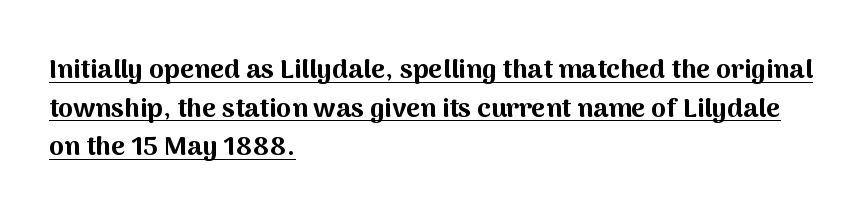
The image shows 27 px bold type, upright; set left-aligned, normal line spacing (1.43x), normal letter spacing, underlined.
